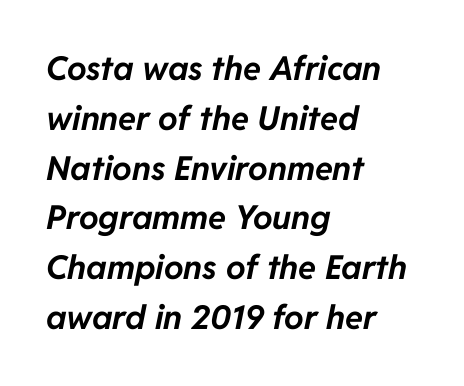
{"italic": "yes", "lean": "right", "slant_degrees": 11, "bold": "yes", "weight": "bold", "width": "normal", "stroke_contrast": "low", "x_height": "medium", "monospaced": "no", "underline": "no", "align": "left", "line_spacing": "normal", "line_spacing_ratio": 1.51, "letter_spacing": "normal", "letter_spacing_em": 0.0, "glyph_px": 33}
